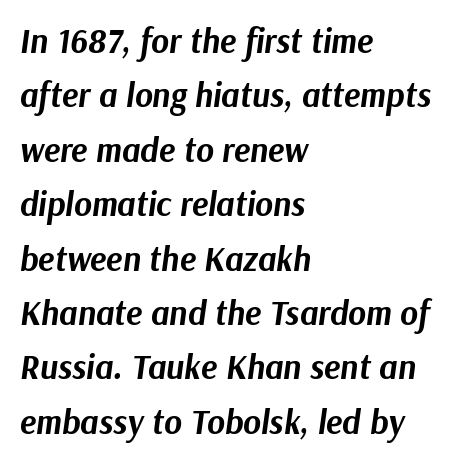
Q: Is the text bold? A: Yes.
Q: Is the text italic (slanted)? A: Yes, it leans right by about 9 degrees.
Q: Is the text underlined? A: No.
Q: How is the paragraph aligned? A: Left-aligned.
Q: Is the spacing between letters normal or unusually wide? A: Normal.
Q: Is the spacing between lines tight, normal or loose? A: Normal.
Q: Width (condensed, normal, or wide)? A: Normal.
Q: Stroke contrast? A: Medium.
Q: x-height? A: Medium.
Q: Monospaced? A: No.
